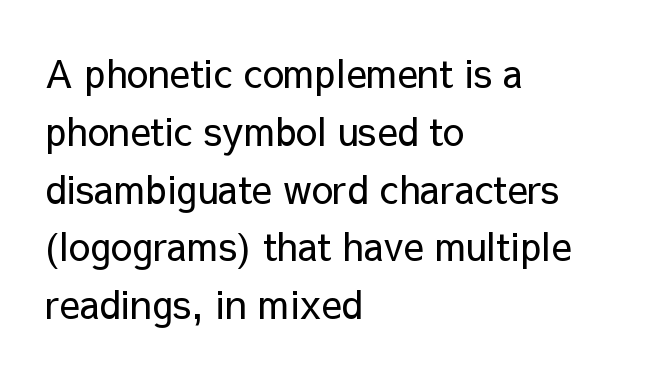
The passage shown is typed in a proportional face where columns would drift. Line starts are locked; line ends wander. The passage shown has conventional tracking throughout. Does the type have serifs? No, each stem ends abruptly. Is there much room between lines? A standard amount, neither cramped nor airy.
